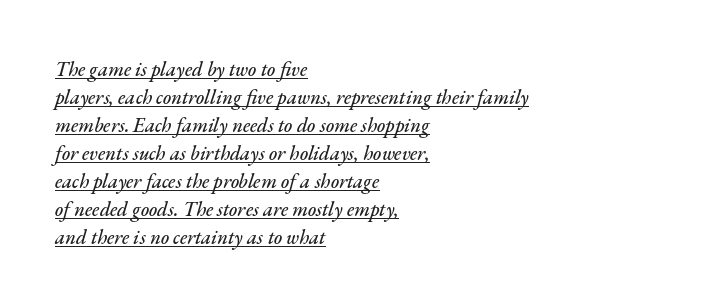
The leading is moderate, giving the passage an even texture. Horizontally, the lines are justified to the leading edge only. A rule runs beneath these lines of type. You can tell it's italic because the verticals aren't actually vertical. Does extra space separate the letters? No, they use regular spacing.
